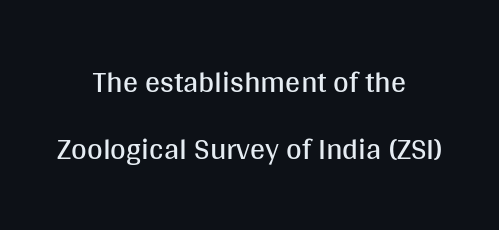
Q: Is the text bold? A: No.
Q: Is the text italic (slanted)? A: No, it is upright.
Q: Is the typeface a serif or a sans-serif typeface? A: Sans-serif.
Q: Is the text underlined? A: No.
Q: How is the paragraph aligned? A: Centered.
Q: Is the spacing between letters normal or unusually wide? A: Normal.
Q: Is the spacing between lines tight, normal or loose? A: Loose.
Q: Width (condensed, normal, or wide)? A: Normal.
Q: Stroke contrast? A: Medium.
Q: x-height? A: Large.
Q: Monospaced? A: No.
